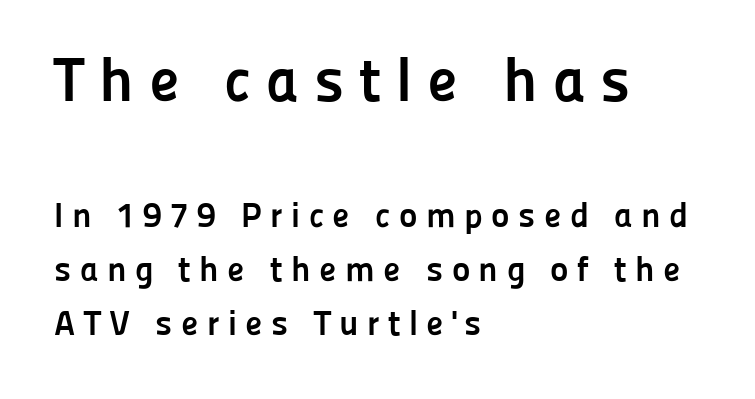
{"serif": "no", "italic": "no", "bold": "yes", "weight": "semibold", "width": "normal", "stroke_contrast": "low", "x_height": "medium", "monospaced": "no", "underline": "no", "align": "left", "line_spacing": "normal", "line_spacing_ratio": 1.55, "letter_spacing": "wide", "letter_spacing_em": 0.24, "larger_block": "first", "size_ratio": 1.77, "glyph_px": 62}
